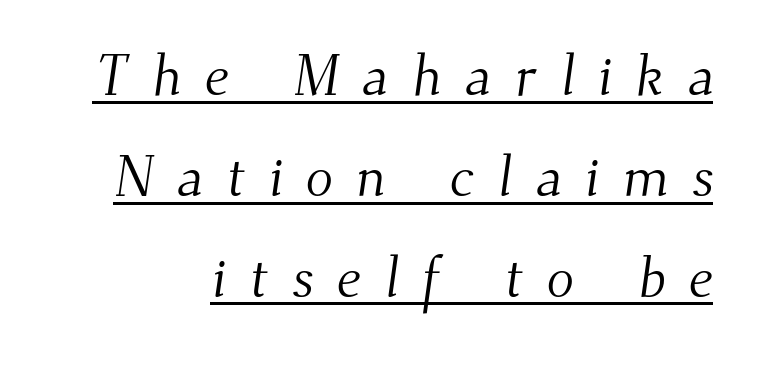
The image shows 57 px light serif type; set line spacing 1.77x, unusually wide letter spacing (+0.41 em), underlined; medium stroke contrast and a small x-height.
